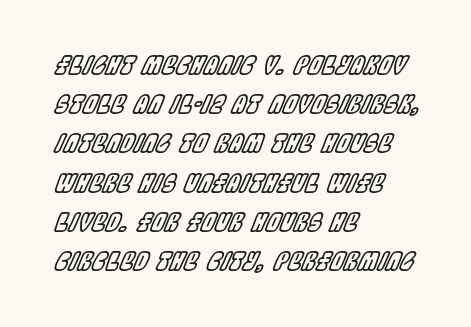
The image shows 25 px text type, italic (leaning right); set left-aligned, normal line spacing (1.57x), normal letter spacing, not underlined.
